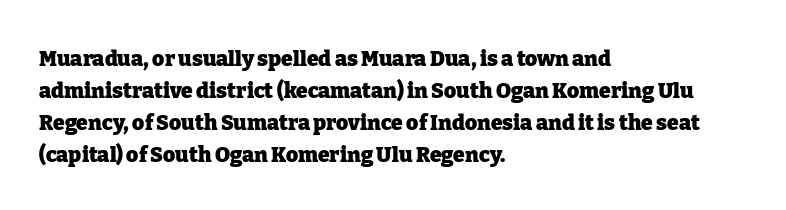
The image shows 21 px bold type, upright; set left-aligned, normal line spacing (1.53x), normal letter spacing, not underlined.
